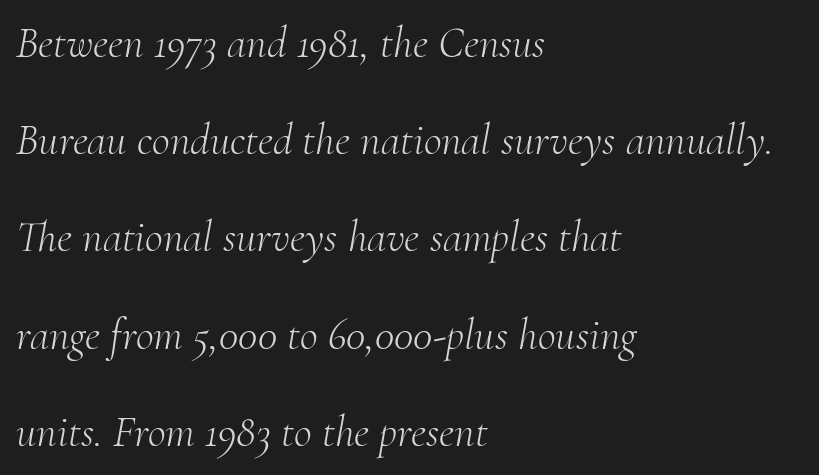
Q: Is the text bold? A: No.
Q: Is the text italic (slanted)? A: Yes, it leans right by about 10 degrees.
Q: Is the typeface a serif or a sans-serif typeface? A: Serif.
Q: Is the text underlined? A: No.
Q: How is the paragraph aligned? A: Left-aligned.
Q: Is the spacing between letters normal or unusually wide? A: Normal.
Q: Is the spacing between lines tight, normal or loose? A: Loose.
Q: Width (condensed, normal, or wide)? A: Normal.
Q: Stroke contrast? A: Medium.
Q: x-height? A: Small.
Q: Monospaced? A: No.
